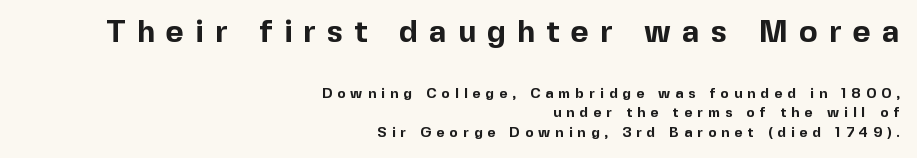
Descenders are the only things crossing below the line. Does the copy run flush right? Yes — the right margin is perfectly even. The passage shown begins with its larger block and ends with its smaller one. The typography opts for an upright posture over an oblique one.
